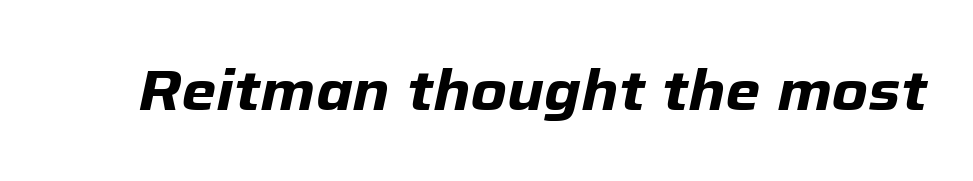
{"italic": "yes", "lean": "right", "slant_degrees": 12, "bold": "yes", "weight": "heavy", "width": "normal", "stroke_contrast": "low", "x_height": "medium", "monospaced": "no", "underline": "no", "letter_spacing": "normal", "letter_spacing_em": 0.0, "glyph_px": 56}
